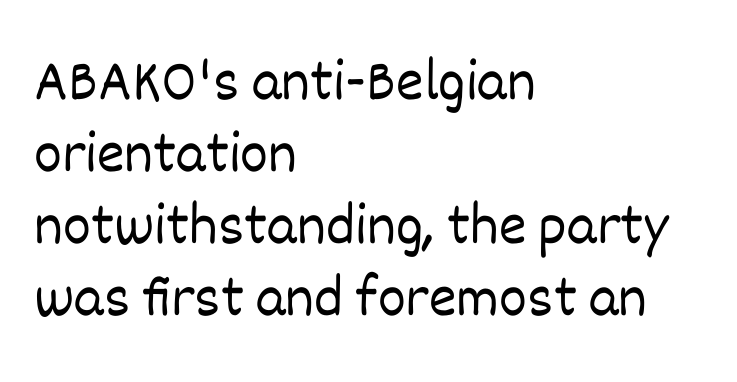
Q: Is the text bold? A: No.
Q: Is the text italic (slanted)? A: No, it is upright.
Q: Is the text underlined? A: No.
Q: How is the paragraph aligned? A: Left-aligned.
Q: Is the spacing between letters normal or unusually wide? A: Normal.
Q: Width (condensed, normal, or wide)? A: Normal.
Q: Stroke contrast? A: Low.
Q: x-height? A: Large.
Q: Monospaced? A: No.
